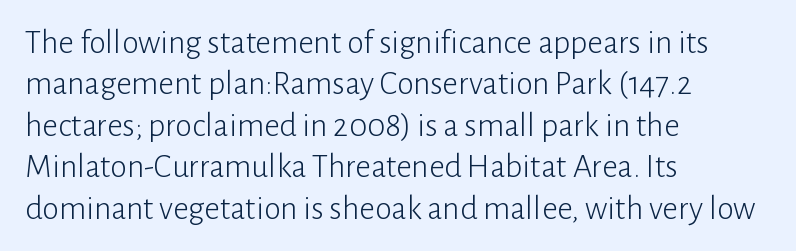
Q: Is the text bold? A: No.
Q: Is the text italic (slanted)? A: No, it is upright.
Q: Is the typeface a serif or a sans-serif typeface? A: Sans-serif.
Q: Is the text underlined? A: No.
Q: How is the paragraph aligned? A: Left-aligned.
Q: Is the spacing between letters normal or unusually wide? A: Normal.
Q: Width (condensed, normal, or wide)? A: Normal.
Q: Stroke contrast? A: Low.
Q: x-height? A: Medium.
Q: Monospaced? A: No.
